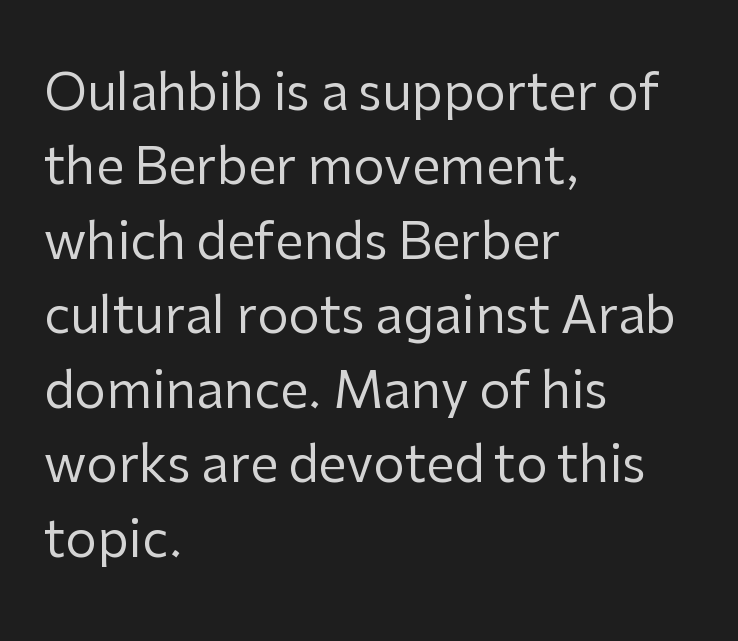
{"serif": "no", "italic": "no", "bold": "no", "weight": "regular", "width": "normal", "stroke_contrast": "low", "x_height": "medium", "monospaced": "no", "underline": "no", "align": "left", "line_spacing": "normal", "line_spacing_ratio": 1.49, "letter_spacing": "normal", "letter_spacing_em": 0.0, "glyph_px": 50}
